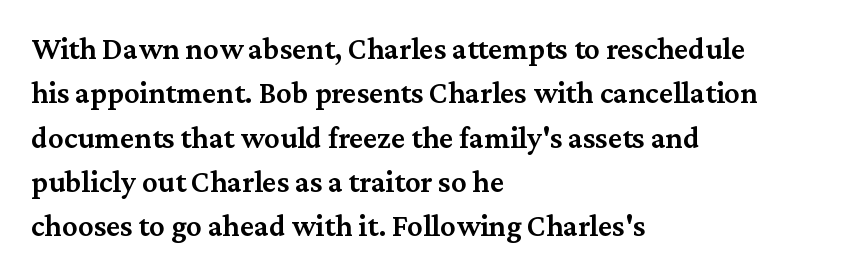
Q: Is the text bold? A: Semi-bold.
Q: Is the text italic (slanted)? A: No, it is upright.
Q: Is the typeface a serif or a sans-serif typeface? A: Serif.
Q: Is the text underlined? A: No.
Q: How is the paragraph aligned? A: Left-aligned.
Q: Is the spacing between letters normal or unusually wide? A: Normal.
Q: Is the spacing between lines tight, normal or loose? A: Normal.
Q: Width (condensed, normal, or wide)? A: Normal.
Q: Stroke contrast? A: Medium.
Q: x-height? A: Medium.
Q: Monospaced? A: No.
